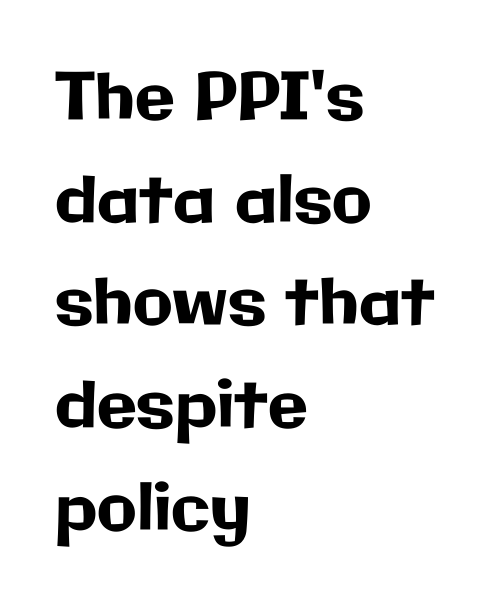
The image shows 65 px sans-serif type, upright; set left-aligned, normal line spacing (1.58x), normal letter spacing, not underlined; low stroke contrast and a medium x-height.
